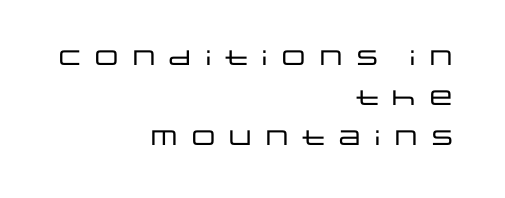
{"italic": "no", "underline": "no", "align": "right", "line_spacing": "loose", "line_spacing_ratio": 1.9, "letter_spacing": "wide", "letter_spacing_em": 0.25, "glyph_px": 21}
